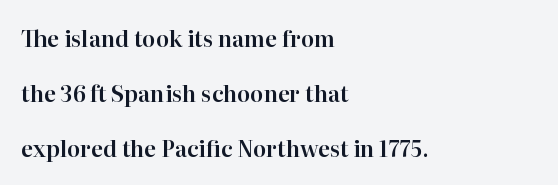
Students, observe: this is what heavily led, spacious text looks like. Spacing between characters is what you'd get straight out of the box. A roman cut, with each character standing at attention. The strip under each line holds only bare page.
